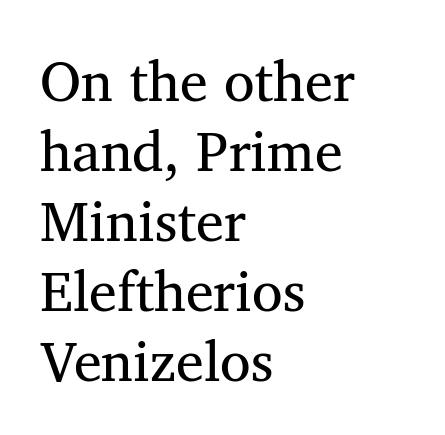
This sample has the flowing, uneven cadence of proportional lettering. Observe the ordinary spacing: letters are neighbours, not strangers. Do the letters lean? They stand straight. Stroke terminals: seriffed.
